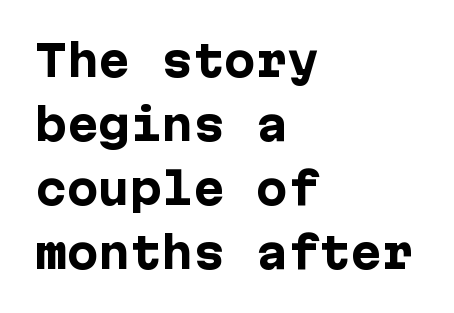
{"serif": "no", "italic": "no", "bold": "yes", "weight": "heavy", "width": "normal", "stroke_contrast": "low", "x_height": "medium", "underline": "no", "align": "left", "line_spacing": "normal", "line_spacing_ratio": 1.52, "letter_spacing": "normal", "letter_spacing_em": 0.0, "glyph_px": 42}
